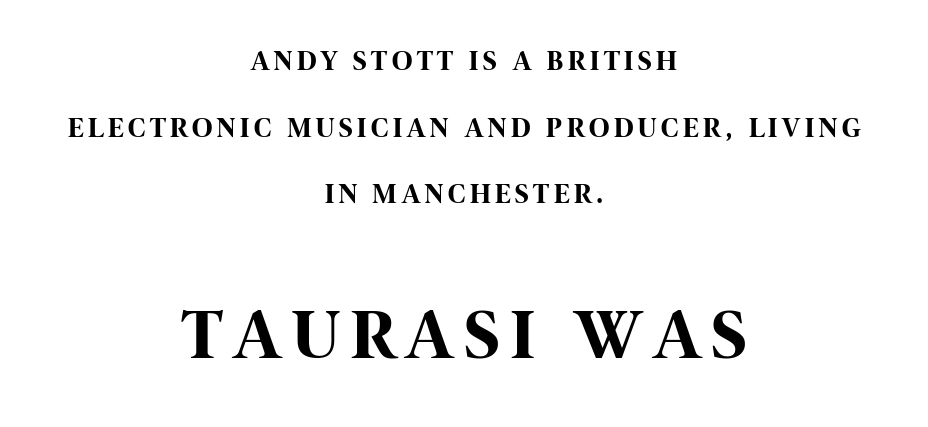
Each letter keeps its own natural width here, so spacing adapts to shape. Posture: upright roman. Each new line begins a long way beneath the previous one. Compared with an ordinary text face, these strokes are far heavier — a full bold. If you squint, the bottom block still reads clearly — it's the larger of the two.
